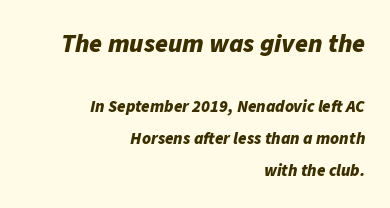
The paragraph shown leans on its right margin. This rendering features lettering with no underline. The passage shown is emphatically bold. Larger block? The one above; the one below is distinctly smaller. The font's italic variant was chosen for this text.
